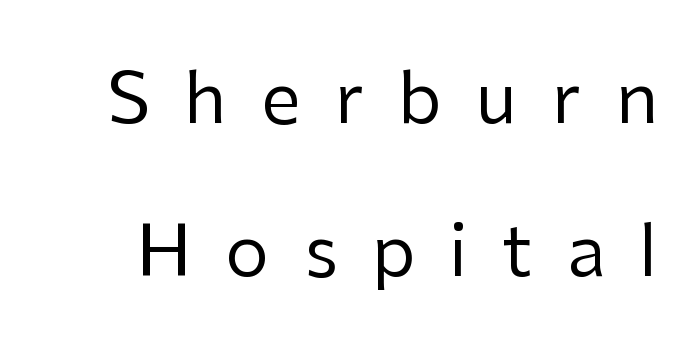
The image shows 70 px regular-weight sans-serif type, upright; set loose line spacing (2.18x), unusually wide letter spacing (+0.49 em), not underlined; low stroke contrast and a medium x-height.
